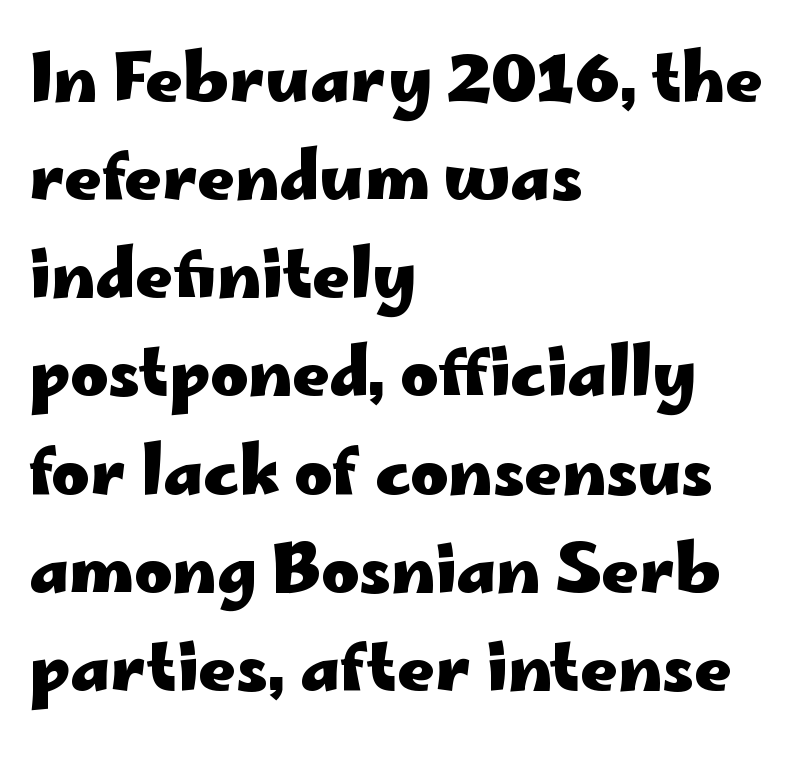
{"serif": "no", "italic": "no", "bold": "yes", "weight": "heavy", "width": "wide", "stroke_contrast": "low", "x_height": "small", "monospaced": "no", "underline": "no", "align": "left", "line_spacing": "normal", "line_spacing_ratio": 1.51, "letter_spacing": "normal", "letter_spacing_em": 0.0, "glyph_px": 65}
